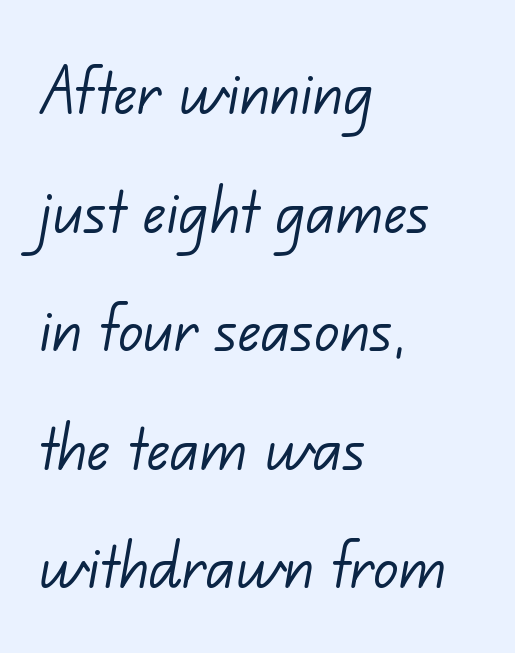
The line-height multiplier appears to be the usual default. The font sits on the lighter half of the weight spectrum, regular included. Nope, no serifs anywhere on these letters. Character widths vary here, with narrow letters taking less room than wide ones.
